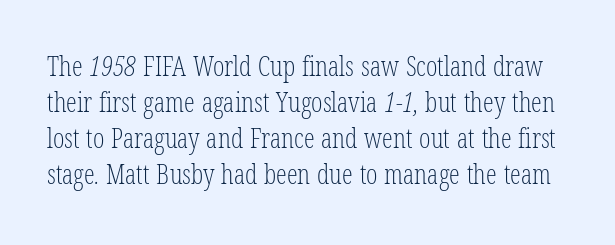
The image shows 27 px text type; set normal line spacing (1.33x), normal letter spacing, not underlined.
